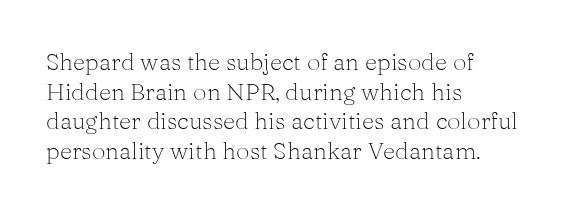
Q: Is the text bold? A: No.
Q: Is the text italic (slanted)? A: No, it is upright.
Q: Is the text underlined? A: No.
Q: How is the paragraph aligned? A: Left-aligned.
Q: Is the spacing between letters normal or unusually wide? A: Normal.
